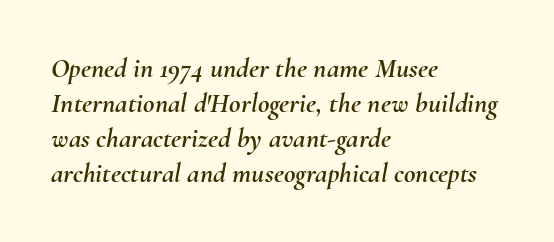
Q: Is the text italic (slanted)? A: Yes, it leans right by about 10 degrees.
Q: Is the text underlined? A: No.
Q: How is the paragraph aligned? A: Left-aligned.
Q: Is the spacing between letters normal or unusually wide? A: Normal.
Q: Is the spacing between lines tight, normal or loose? A: Normal.
Q: Width (condensed, normal, or wide)? A: Normal.
Q: Stroke contrast? A: Medium.
Q: x-height? A: Small.
Q: Monospaced? A: No.
